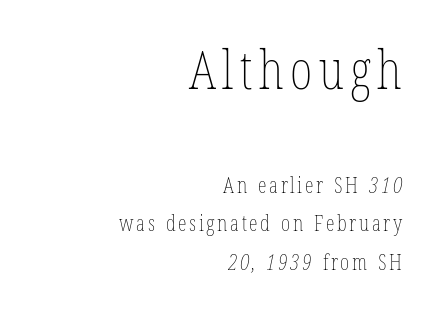
{"bold": "no", "weight": "thin", "width": "condensed", "stroke_contrast": "low", "x_height": "medium", "monospaced": "no", "underline": "no", "align": "right", "line_spacing_ratio": 1.75, "larger_block": "first", "size_ratio": 2.45, "glyph_px": 54}
